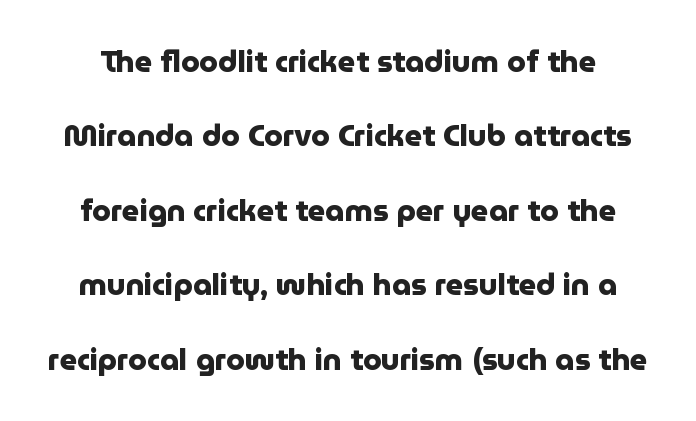
{"serif": "no", "italic": "no", "bold": "yes", "weight": "heavy", "width": "normal", "stroke_contrast": "low", "x_height": "medium", "monospaced": "no", "underline": "no", "line_spacing": "loose", "line_spacing_ratio": 2.48, "letter_spacing": "normal", "letter_spacing_em": 0.0, "glyph_px": 30}
